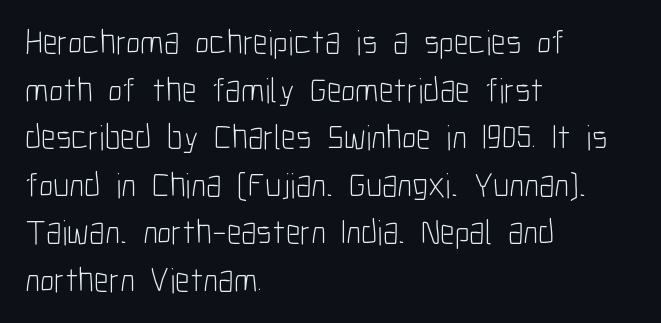
The image shows 35 px light, condensed sans-serif type, upright; set left-aligned, normal line spacing (1.36x), normal letter spacing, not underlined; low stroke contrast and a medium x-height.
